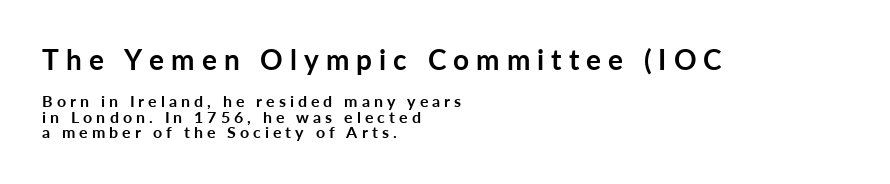
The image shows 28 px semibold sans-serif type, upright; set left-aligned, tight line spacing (0.96x), unusually wide letter spacing (+0.25 em), not underlined; the first (top) block is 1.75x larger; low stroke contrast and a medium x-height.
